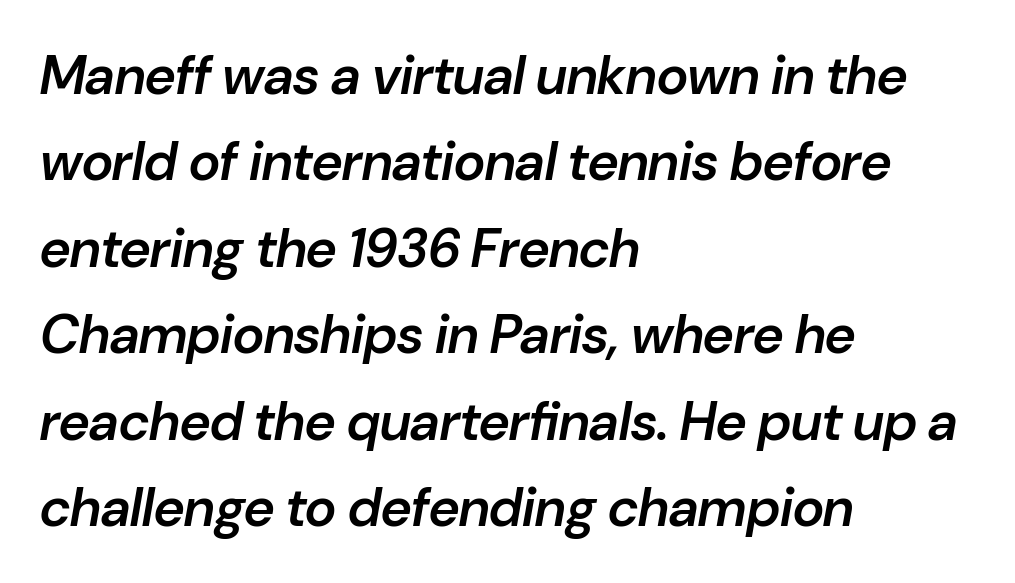
Does the weight exceed regular? Yes, but only to semibold. A typesetter would call this proportional, since set widths differ per character. The font's italic variant was chosen for this text. These lines are set flush left with a ragged right edge. You could call the tracking neutral — neither tight nor loose. Clear beneath every line of the passage.
